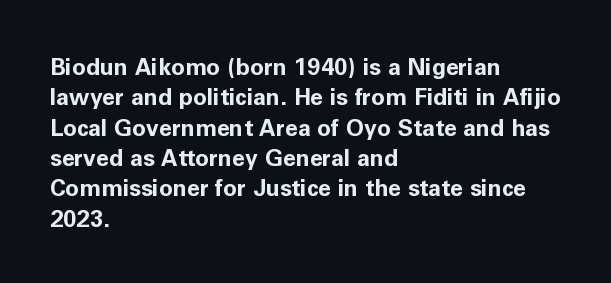
Q: Is the text bold? A: Yes.
Q: Is the text italic (slanted)? A: No, it is upright.
Q: Is the text underlined? A: No.
Q: How is the paragraph aligned? A: Left-aligned.
Q: Is the spacing between letters normal or unusually wide? A: Normal.
Q: Is the spacing between lines tight, normal or loose? A: Normal.
